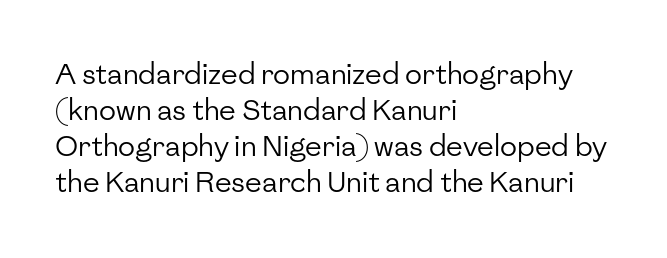
Proportional: the letters do not fall into vertical columns. Observe the ordinary spacing: letters are neighbours, not strangers. These lines sit exactly where default settings would place them. Line starts are locked; line ends wander. You can tell from the bare stems that sans-serif type was used.
